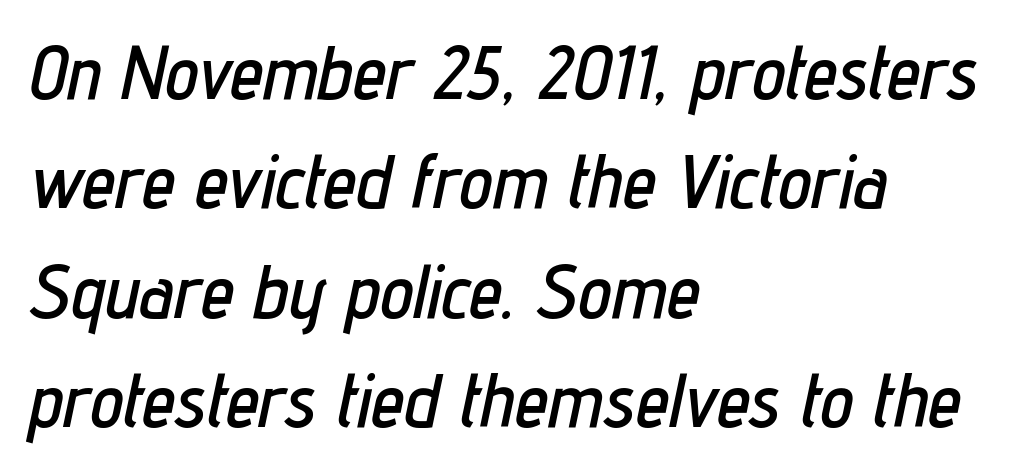
{"italic": "yes", "lean": "right", "slant_degrees": 12, "width": "condensed", "stroke_contrast": "low", "x_height": "medium", "monospaced": "no", "underline": "no", "align": "left", "line_spacing": "normal", "line_spacing_ratio": 1.46, "letter_spacing": "normal", "letter_spacing_em": 0.0, "glyph_px": 75}
